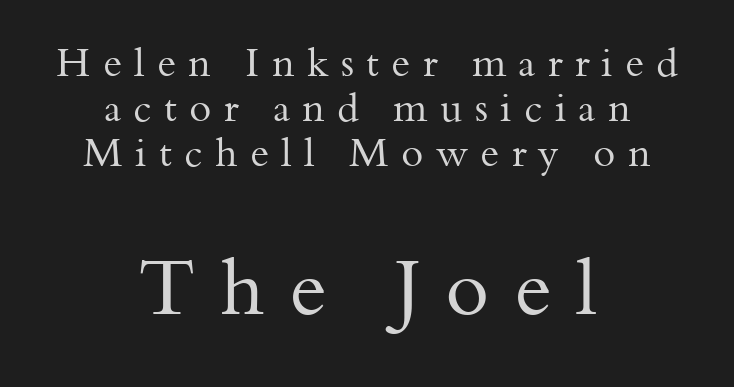
Short note: letters widely spaced. These lines are composed in type with serifs. Students, observe: this is what under-led, compact text looks like. Both edges are ragged and mirror each other, which tells us the setting is centered.
